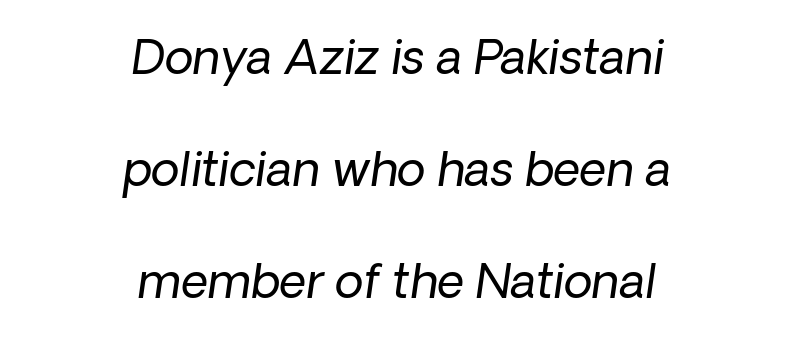
Each line is balanced around a shared central axis. The face looks like a standard text weight, possibly lighter. The space between consecutive lines is lavish. Underlining? Definitely not there. The letterforms sit shoulder to shoulder at normal distance. Look at the bottom of the vertical strokes: they stop flat, with no serifs.
